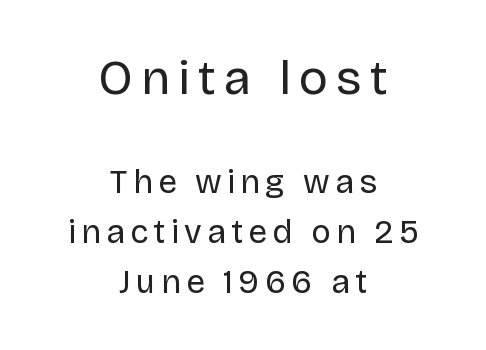
These lines sit exactly where default settings would place them. This layout puts the oversized block above and the modest block below. Here the designer chose a conventional face with non-uniform glyph widths. Serif or sans? Sans — the stroke terminals are bare. Notice how the passage keeps no hard edge, just a central spine.
